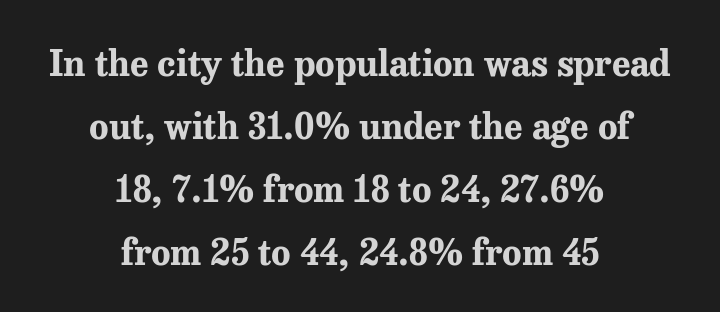
The rendering uses natural spacing where letterforms have individual widths. When letters stand straight like this, we call the style roman or upright. Old-style or modern, the face here clearly has serifs. A full-strength bold gives these letters their thick strokes. Does the copy run flush right? No — it is centered line by line. Descender tails drop into unmarked territory.
